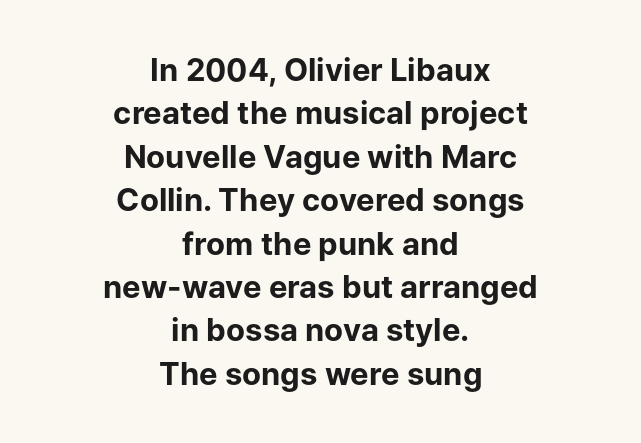
{"serif": "no", "italic": "no", "bold": "yes", "weight": "bold", "width": "normal", "stroke_contrast": "low", "x_height": "medium", "monospaced": "no", "underline": "no", "align": "center", "line_spacing": "normal", "line_spacing_ratio": 1.4, "letter_spacing": "normal", "letter_spacing_em": 0.0, "glyph_px": 31}
